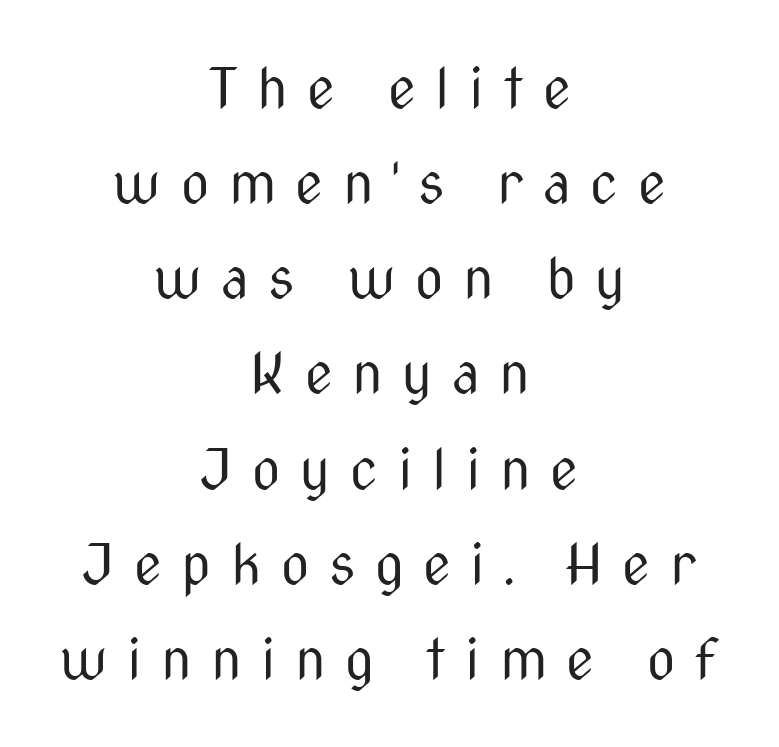
The compositor balanced each line on the midline. Between one letter and the next there's a generous, obvious gap. The axis of the letterforms is exactly vertical. Character widths vary here, with narrow letters taking less room than wide ones. Plain, unruled lines of type.
